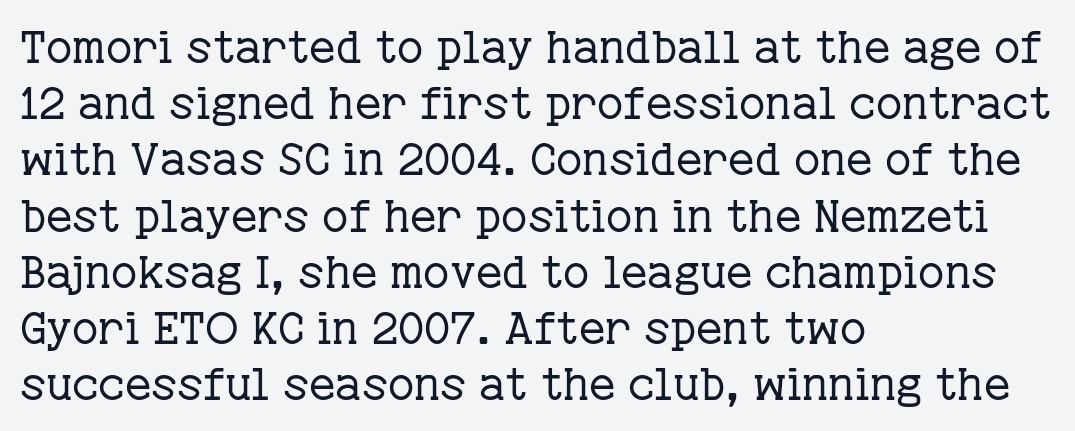
{"serif": "yes", "italic": "no", "bold": "no", "weight": "regular", "width": "normal", "stroke_contrast": "low", "x_height": "medium", "monospaced": "no", "underline": "no", "align": "left", "line_spacing": "normal", "line_spacing_ratio": 1.25, "letter_spacing": "normal", "letter_spacing_em": 0.0, "glyph_px": 45}
